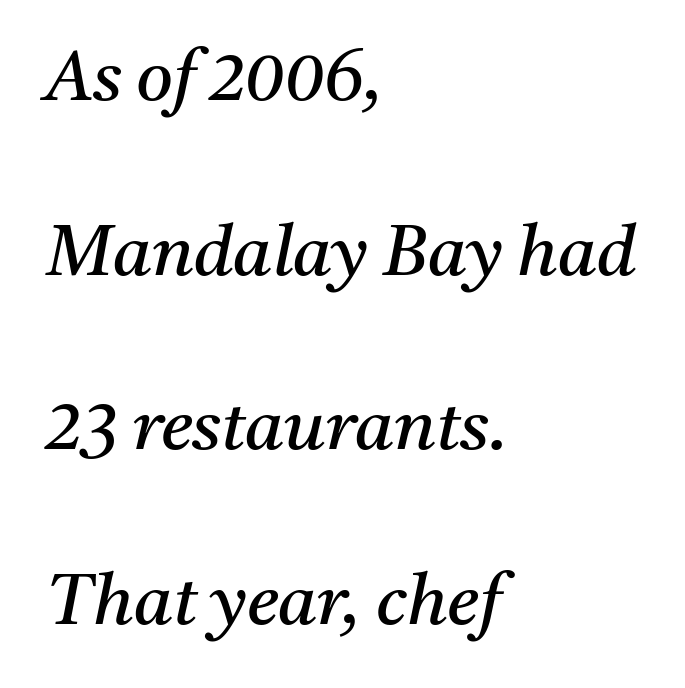
{"serif": "yes", "italic": "yes", "lean": "right", "slant_degrees": 11, "bold": "no", "weight": "regular", "width": "normal", "stroke_contrast": "medium", "x_height": "medium", "monospaced": "no", "underline": "no", "align": "left", "line_spacing": "loose", "line_spacing_ratio": 2.46, "letter_spacing": "normal", "letter_spacing_em": 0.0, "glyph_px": 71}
